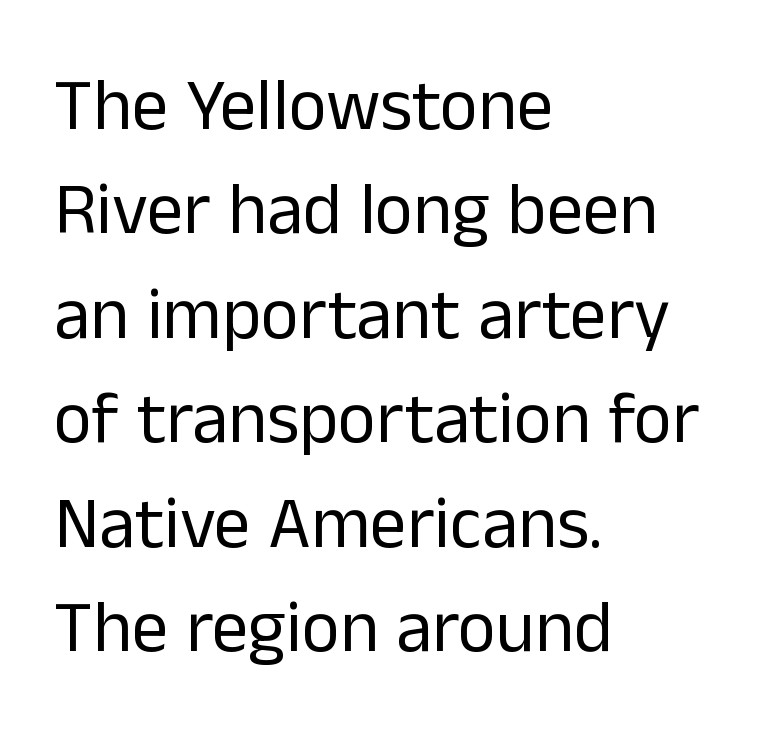
Tracking value appears to be zero — textbook default spacing. The specimen reads as upright at a glance. Character widths vary here, with narrow letters taking less room than wide ones. A sans-serif font was chosen for this passage. The lines are quadded left. Weight: in the light-to-regular range.
